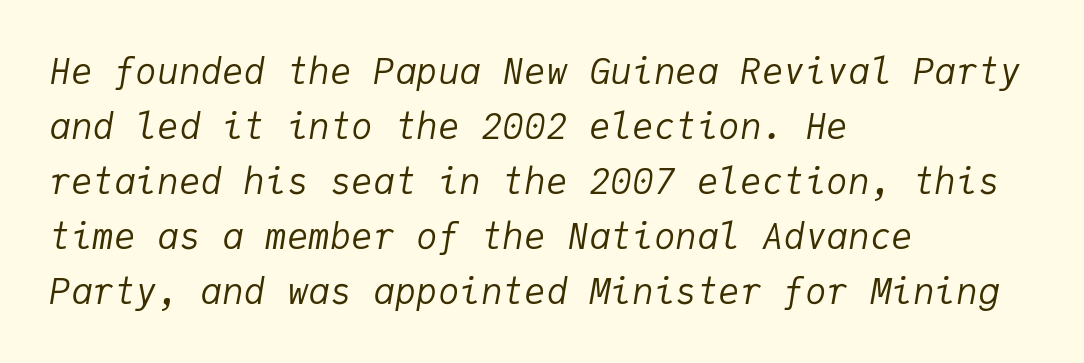
The image shows 36 px regular-weight type, italic (leaning right), monospaced; set left-aligned, normal line spacing (1.53x), normal letter spacing, not underlined; low stroke contrast and a medium x-height.
